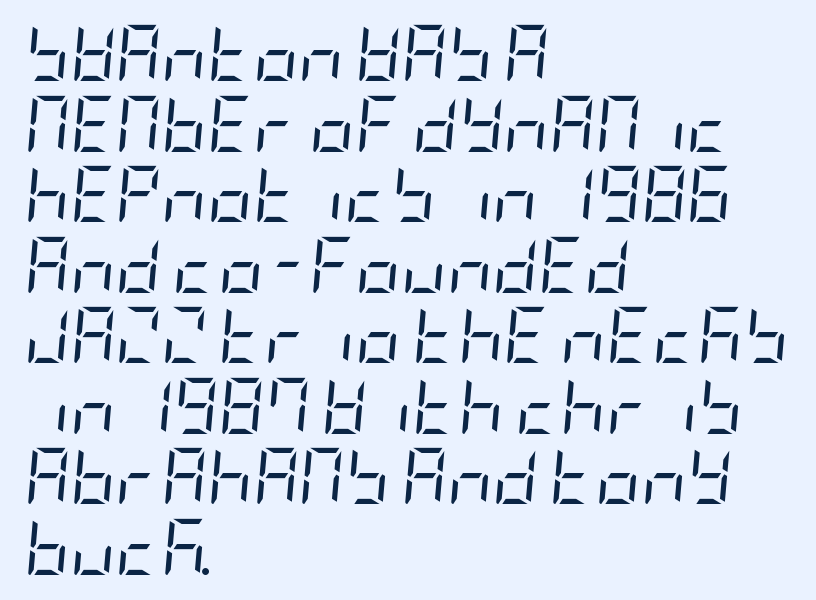
The image shows 56 px regular-weight, condensed type, italic (leaning right); set left-aligned, normal line spacing (1.26x), normal letter spacing, not underlined; low stroke contrast and a large x-height.
